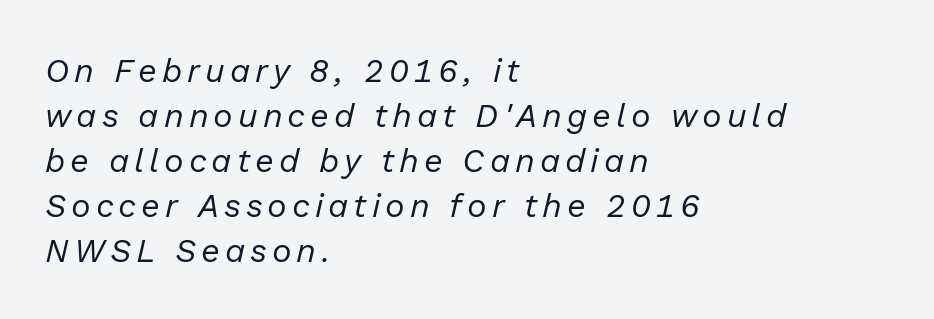
Q: Is the text bold? A: No.
Q: Is the text italic (slanted)? A: Yes, it leans right by about 13 degrees.
Q: Is the text underlined? A: No.
Q: How is the paragraph aligned? A: Left-aligned.
Q: Is the spacing between lines tight, normal or loose? A: Normal.
Q: Width (condensed, normal, or wide)? A: Normal.
Q: Stroke contrast? A: Low.
Q: x-height? A: Medium.
Q: Monospaced? A: No.
